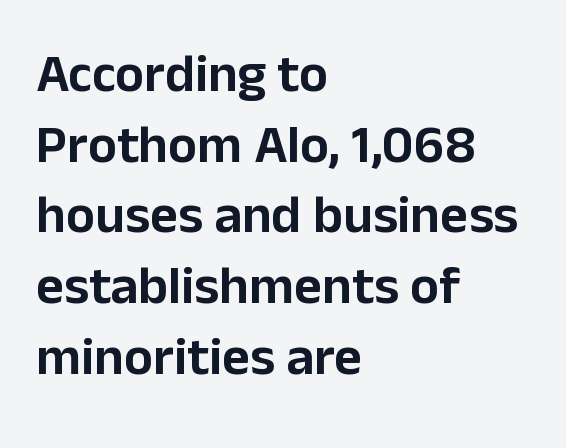
{"serif": "no", "italic": "no", "width": "normal", "stroke_contrast": "low", "x_height": "medium", "monospaced": "no", "underline": "no", "align": "left", "line_spacing": "normal", "line_spacing_ratio": 1.31, "letter_spacing": "normal", "letter_spacing_em": 0.0, "glyph_px": 54}
